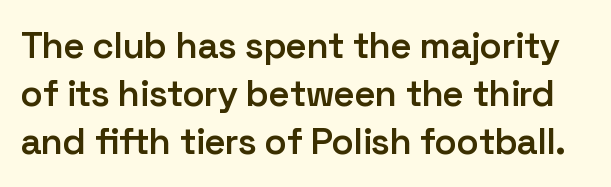
{"serif": "no", "italic": "no", "bold": "semi", "weight": "semibold", "width": "normal", "stroke_contrast": "low", "x_height": "medium", "monospaced": "no", "underline": "no", "line_spacing": "normal", "line_spacing_ratio": 1.3, "letter_spacing": "normal", "letter_spacing_em": 0.0, "glyph_px": 37}
